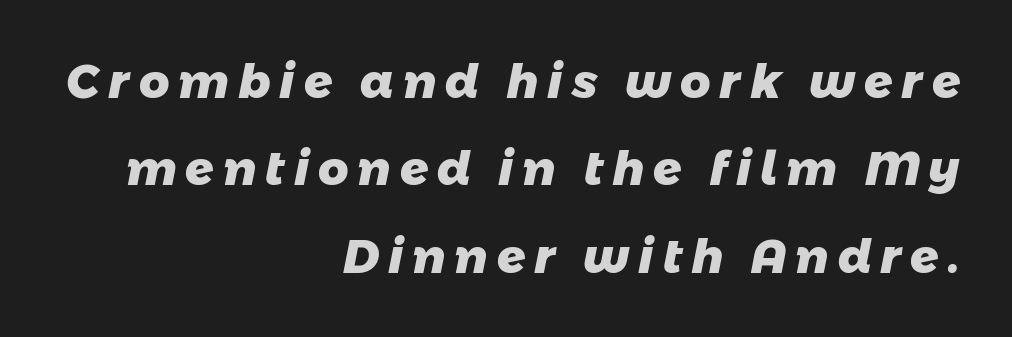
The characters look thick and weighty, a clear bold. The zone under the glyphs is completely vacant. The typesetter chose a ragged-left arrangement here. Do the characters align in a grid? No, the font is proportional.
